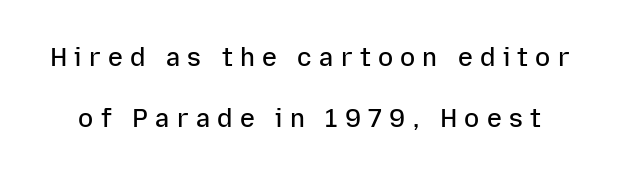
In terms of letterspacing, this is a distinctly airy, spread setting. The typesetting leans somewhat heavy: a semibold. Honestly, the rows look like they've been pulled way apart. Every stem runs plumb, perpendicular to the baseline.
